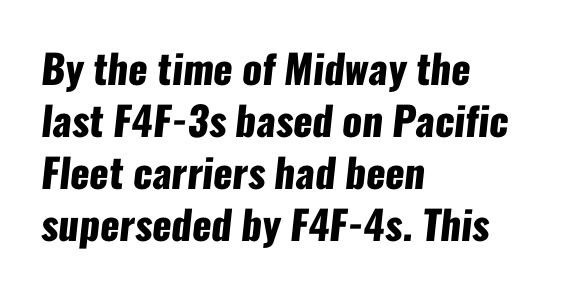
Words float on clear page, feet unadorned. Layout note: lines flush left. Strong, thick strokes mark this as bold type. Is this a sans? Yes — the strokes have no serifs. Spacing verdict: proportional, widths tailored to each character.
